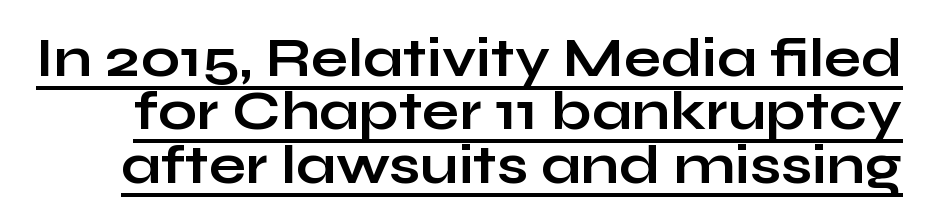
{"serif": "no", "italic": "no", "bold": "yes", "weight": "bold", "width": "wide", "stroke_contrast": "low", "x_height": "medium", "monospaced": "no", "underline": "yes", "line_spacing": "tight", "line_spacing_ratio": 0.97, "letter_spacing": "normal", "letter_spacing_em": 0.0, "glyph_px": 55}
